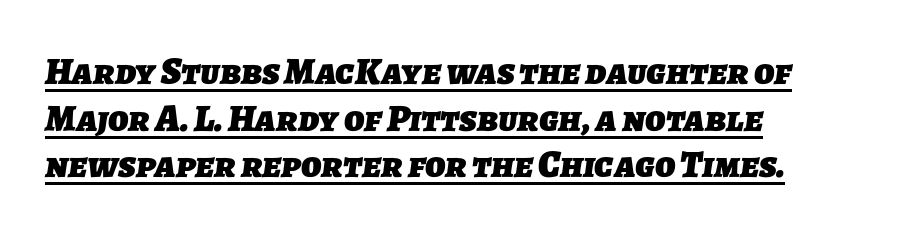
The image shows 38 px heavy sans-serif type; set left-aligned, line spacing 1.23x, normal letter spacing, underlined; low stroke contrast and a medium x-height.
